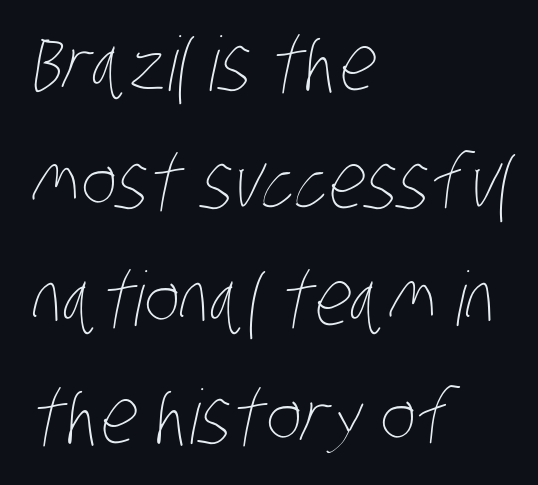
One glance says typical: line gaps are just what's usual. Descenders hang freely into open space. Honestly, the letter spacing is just normal — you wouldn't notice it. On a weight scale, this lands at 450 or below. Varying glyph widths throughout — classic text-font behaviour.
